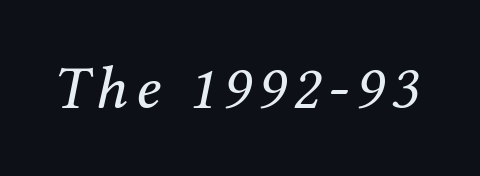
{"serif": "yes", "italic": "yes", "lean": "right", "slant_degrees": 12, "bold": "no", "weight": "regular", "width": "normal", "stroke_contrast": "medium", "x_height": "medium", "monospaced": "no", "underline": "no", "glyph_px": 62}
